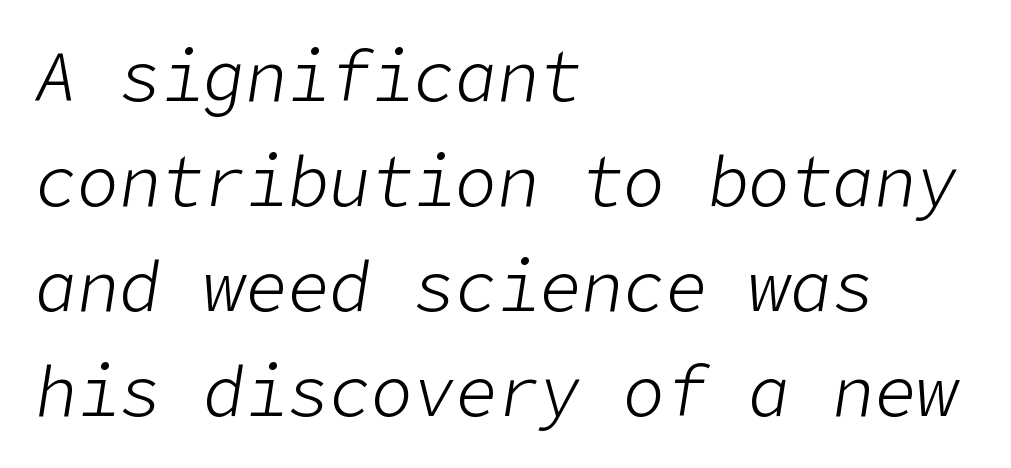
Q: Is the text bold? A: No.
Q: Is the text italic (slanted)? A: Yes, it leans right by about 9 degrees.
Q: Is the text underlined? A: No.
Q: How is the paragraph aligned? A: Left-aligned.
Q: Is the spacing between letters normal or unusually wide? A: Normal.
Q: Is the spacing between lines tight, normal or loose? A: Normal.
Q: Width (condensed, normal, or wide)? A: Normal.
Q: Stroke contrast? A: Low.
Q: x-height? A: Medium.
